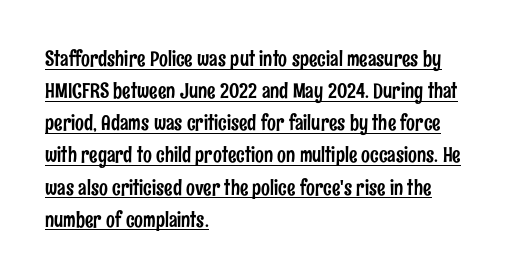
The image shows 21 px text type, upright; set left-aligned, normal line spacing (1.53x), normal letter spacing, underlined.
